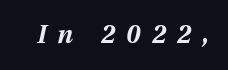
Q: Is the text bold? A: Yes.
Q: Is the text italic (slanted)? A: Yes, it leans right by about 12 degrees.
Q: Is the text underlined? A: No.
Q: Is the spacing between letters normal or unusually wide? A: Unusually wide.
